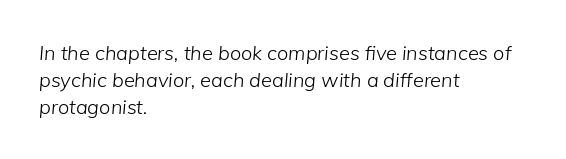
The lines are quadded left. This is not heavy type; no bold has been used. Italic: yes, the glyphs are oblique. Nothing unusual about the tracking: characters are spaced as the font intends. Beneath every word, the page is bare.
